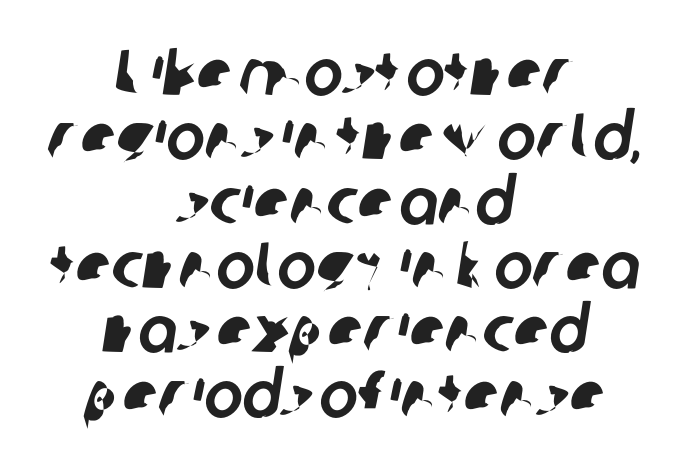
{"serif": "no", "width": "normal", "stroke_contrast": "low", "x_height": "medium", "monospaced": "no", "underline": "no", "align": "center", "line_spacing": "tight", "line_spacing_ratio": 0.99, "letter_spacing": "normal", "letter_spacing_em": 0.0, "glyph_px": 65}
